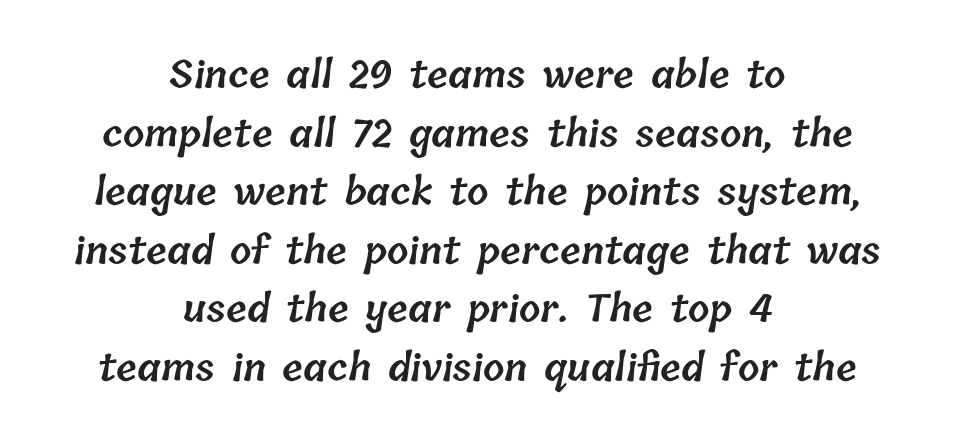
{"bold": "semi", "weight": "semibold", "width": "normal", "stroke_contrast": "low", "x_height": "medium", "monospaced": "no", "underline": "no", "align": "center", "line_spacing": "normal", "line_spacing_ratio": 1.54, "letter_spacing": "normal", "letter_spacing_em": 0.0, "glyph_px": 38}
